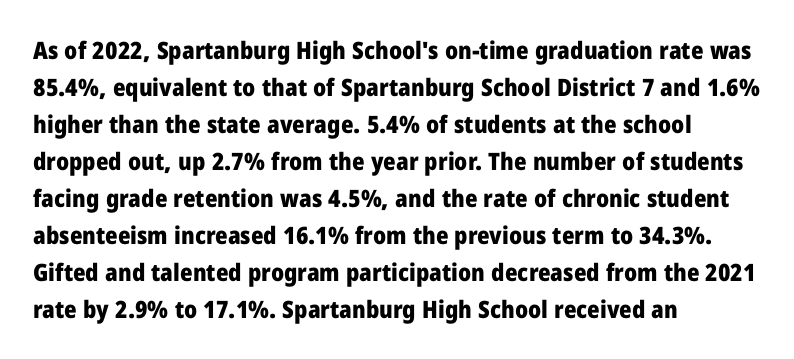
{"italic": "no", "bold": "yes", "underline": "no", "align": "left", "line_spacing": "normal", "line_spacing_ratio": 1.54, "letter_spacing": "normal", "letter_spacing_em": 0.0, "glyph_px": 24}
